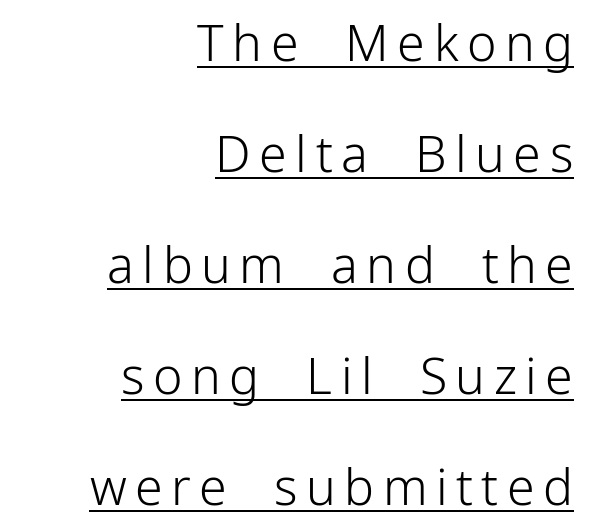
The image shows 50 px light sans-serif type, upright; set right-aligned, loose line spacing (2.22x), underlined; low stroke contrast and a medium x-height.
